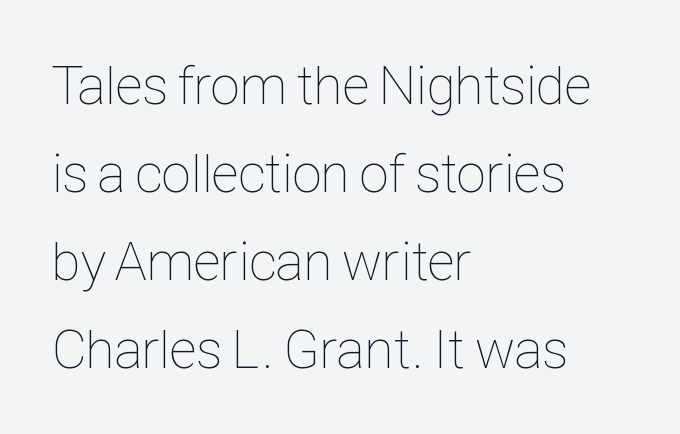
The image shows 55 px thin, condensed type, upright; set left-aligned, normal line spacing (1.6x), normal letter spacing, not underlined; low stroke contrast and a medium x-height.
